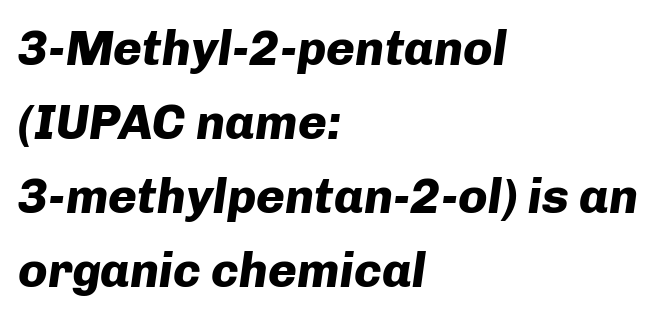
{"italic": "yes", "lean": "right", "slant_degrees": 8, "bold": "yes", "weight": "heavy", "width": "normal", "stroke_contrast": "low", "x_height": "medium", "monospaced": "no", "underline": "no", "align": "left", "line_spacing": "normal", "line_spacing_ratio": 1.51, "letter_spacing": "normal", "letter_spacing_em": 0.0, "glyph_px": 49}
